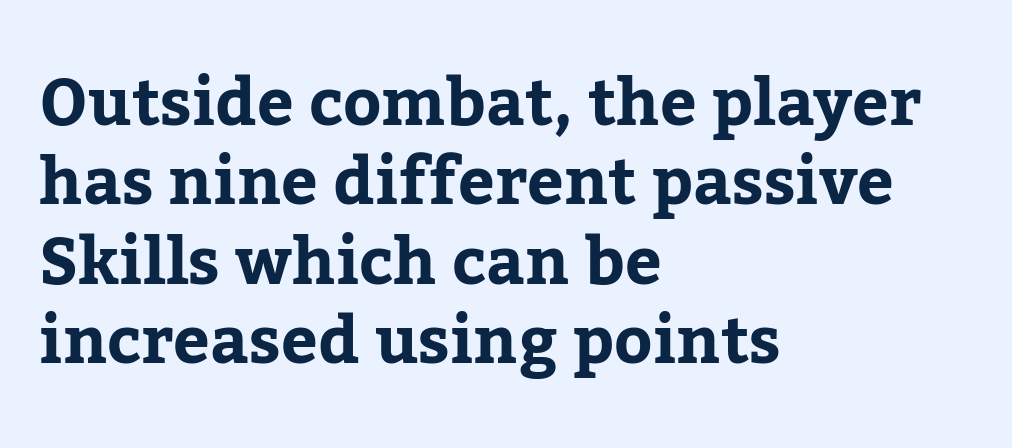
The image shows 65 px serif type, upright; set left-aligned, line spacing 1.22x, normal letter spacing, not underlined; low stroke contrast and a medium x-height.
